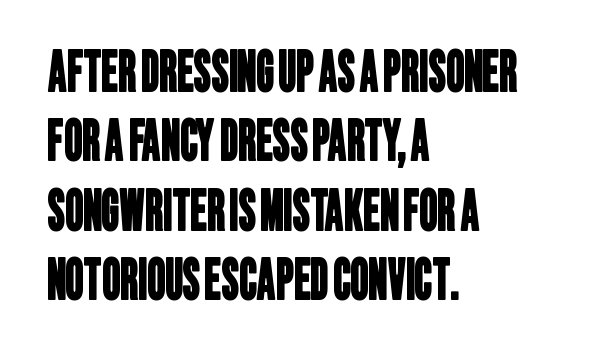
Horizontally, the lines are justified to the leading edge only. Honestly, the letter spacing is just normal — you wouldn't notice it. This rendering features lettering with no underline. Font category for this specimen: sans-serif. Note the varied advance widths — an 'i' is clearly narrower than an 'm'.
